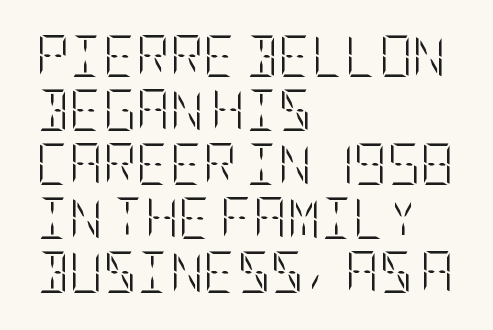
The image shows 41 px light, condensed type, upright; set left-aligned, normal line spacing (1.32x), normal letter spacing, not underlined; low stroke contrast and a large x-height.
